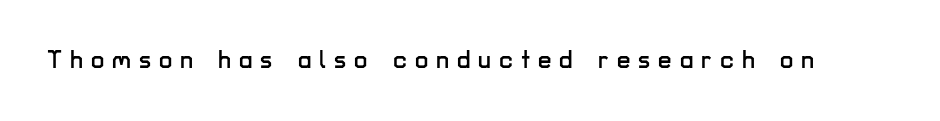
The image shows 24 px text type, upright; set unusually wide letter spacing (+0.33 em), not underlined.
